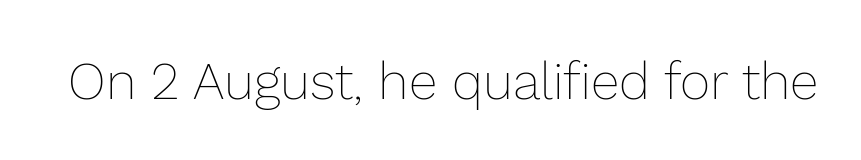
{"italic": "no", "bold": "no", "weight": "thin", "width": "normal", "stroke_contrast": "low", "x_height": "medium", "monospaced": "no", "underline": "no", "letter_spacing": "normal", "letter_spacing_em": 0.0, "glyph_px": 52}
